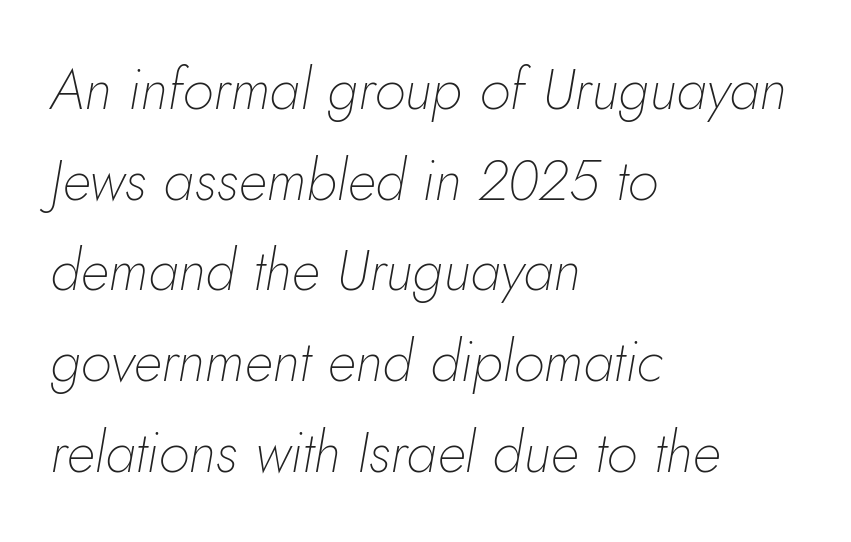
The image shows 57 px thin type, italic (leaning right); set left-aligned, normal line spacing (1.59x), normal letter spacing, not underlined; low stroke contrast and a small x-height.
